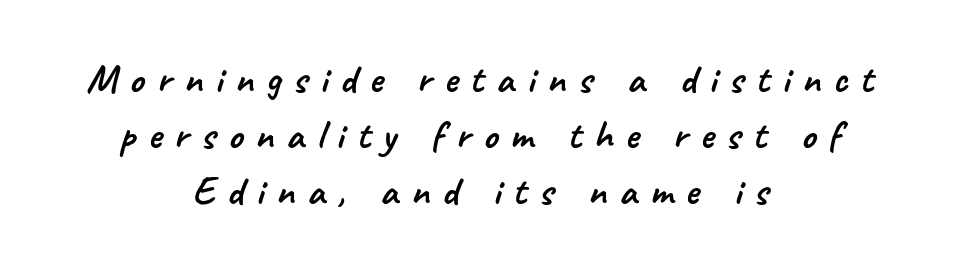
The image shows 41 px sans-serif type; set centered, normal line spacing (1.36x), unusually wide letter spacing (+0.3 em), not underlined; low stroke contrast and a small x-height.
